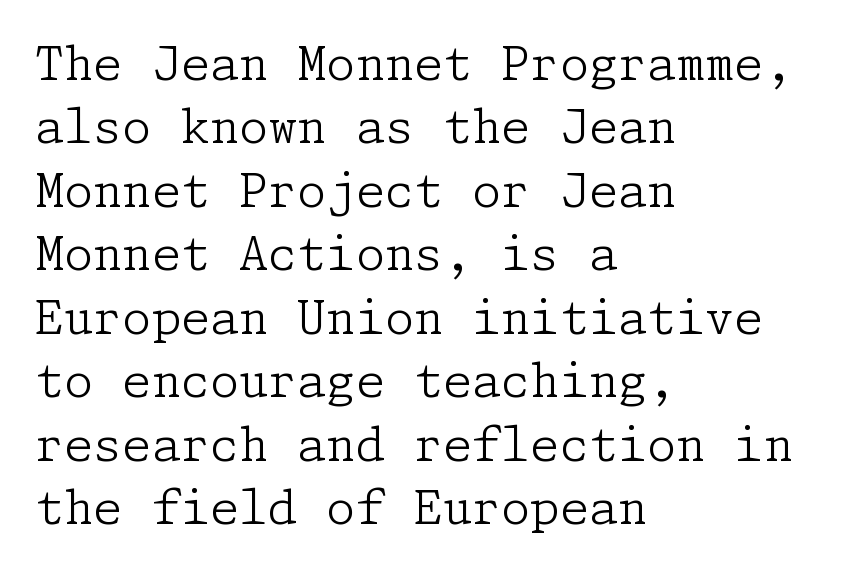
Q: Is the text bold? A: No.
Q: Is the text italic (slanted)? A: No, it is upright.
Q: Is the typeface a serif or a sans-serif typeface? A: Serif.
Q: Is the text underlined? A: No.
Q: How is the paragraph aligned? A: Left-aligned.
Q: Is the spacing between letters normal or unusually wide? A: Normal.
Q: Is the spacing between lines tight, normal or loose? A: Normal.
Q: Width (condensed, normal, or wide)? A: Normal.
Q: Stroke contrast? A: Low.
Q: x-height? A: Medium.
